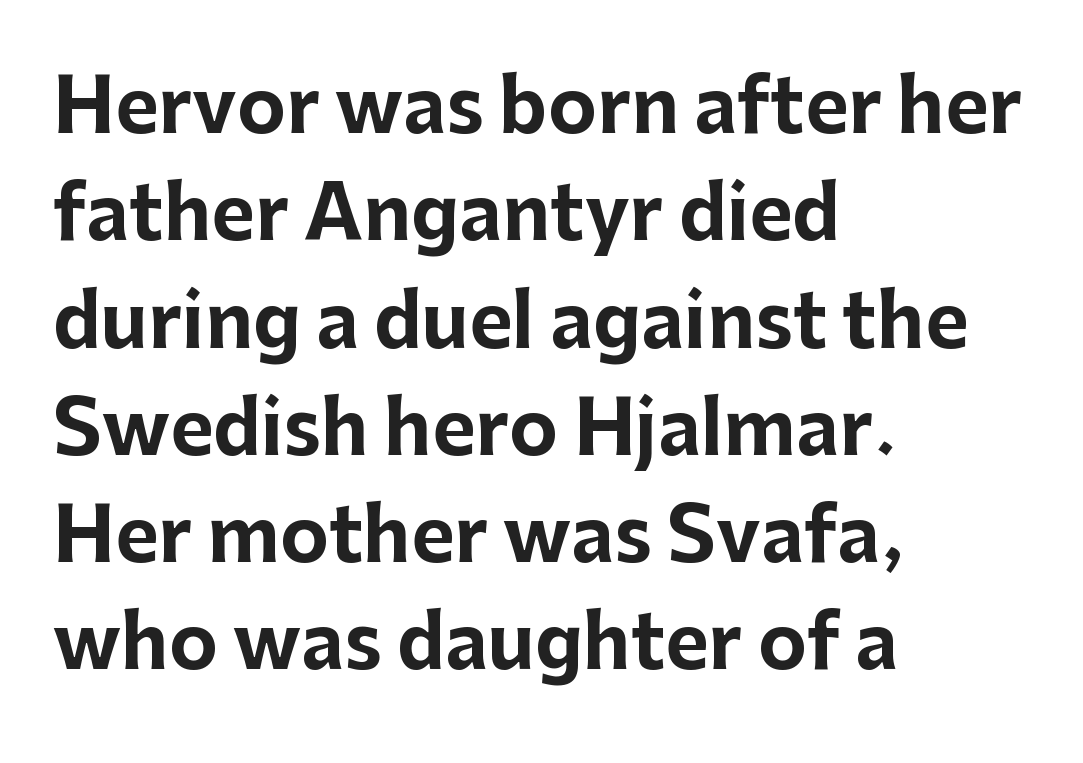
The leading is moderate, giving the passage an even texture. Is this a fixed-width face? No — the glyphs have proportional, varying widths. Here the glyphs are tracked normally, forming tight word shapes. Clear beneath every line of the passage.
